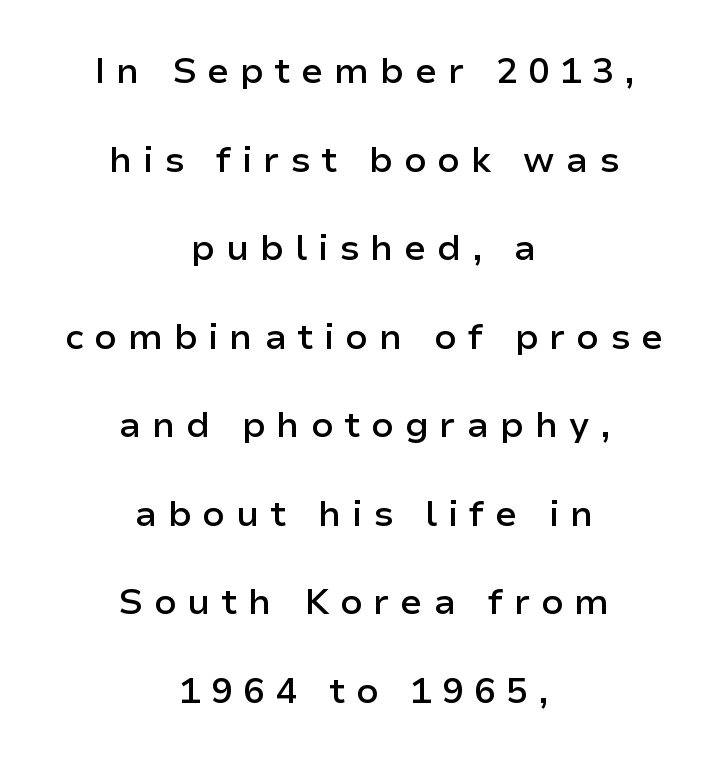
Examine the stroke ends and you'll find no serifs. The string is rendered with underlining switched off. Semibold letterforms, between regular and bold. Character widths vary here, with narrow letters taking less room than wide ones. The axis of the letterforms is exactly vertical. Teacher's note: observe the equal gaps on both sides — that is centered alignment.
